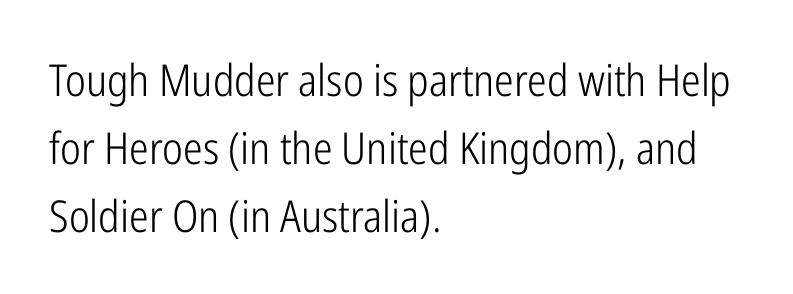
Q: Is the text bold? A: No.
Q: Is the text italic (slanted)? A: No, it is upright.
Q: Is the typeface a serif or a sans-serif typeface? A: Sans-serif.
Q: Is the text underlined? A: No.
Q: How is the paragraph aligned? A: Left-aligned.
Q: Is the spacing between letters normal or unusually wide? A: Normal.
Q: Is the spacing between lines tight, normal or loose? A: Normal.
Q: Width (condensed, normal, or wide)? A: Condensed.
Q: Stroke contrast? A: Low.
Q: x-height? A: Medium.
Q: Monospaced? A: No.
